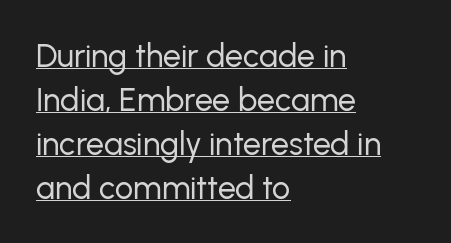
The image shows 32 px regular-weight sans-serif type, upright; set left-aligned, normal line spacing (1.37x), normal letter spacing, underlined; low stroke contrast and a medium x-height.
